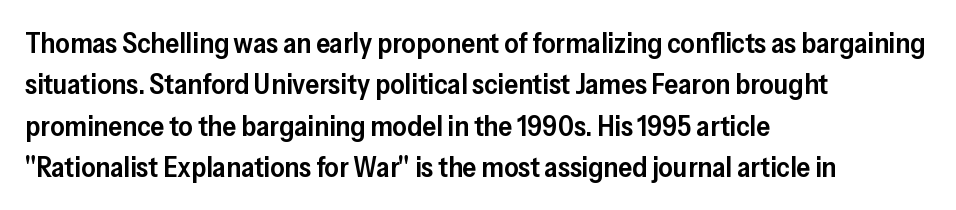
The image shows 28 px semibold sans-serif type, upright; set left-aligned, normal line spacing (1.48x), normal letter spacing, not underlined; low stroke contrast and a medium x-height.
